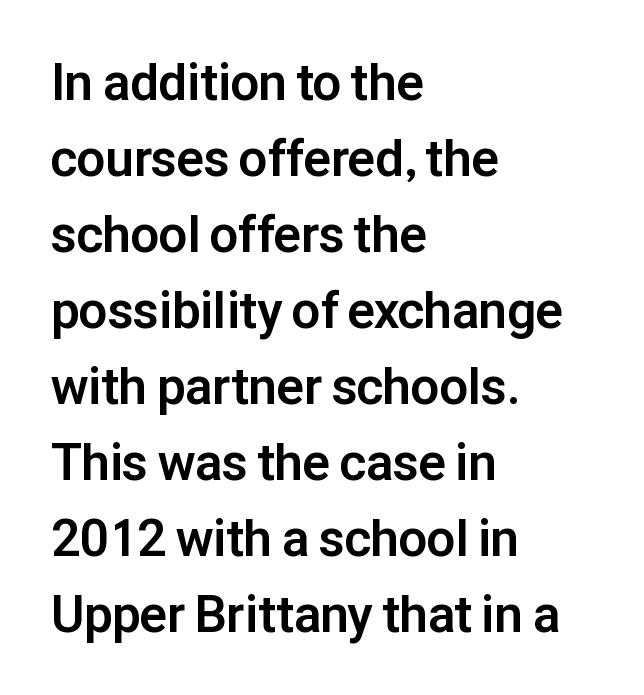
The image shows 51 px bold sans-serif type, upright; set left-aligned, normal line spacing (1.49x), normal letter spacing, not underlined; low stroke contrast and a medium x-height.
